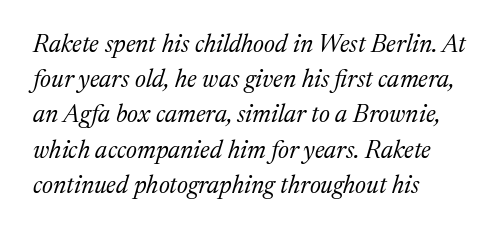
Q: Is the text bold? A: No.
Q: Is the text italic (slanted)? A: Yes, it leans right by about 17 degrees.
Q: Is the text underlined? A: No.
Q: How is the paragraph aligned? A: Left-aligned.
Q: Is the spacing between letters normal or unusually wide? A: Normal.
Q: Is the spacing between lines tight, normal or loose? A: Normal.
